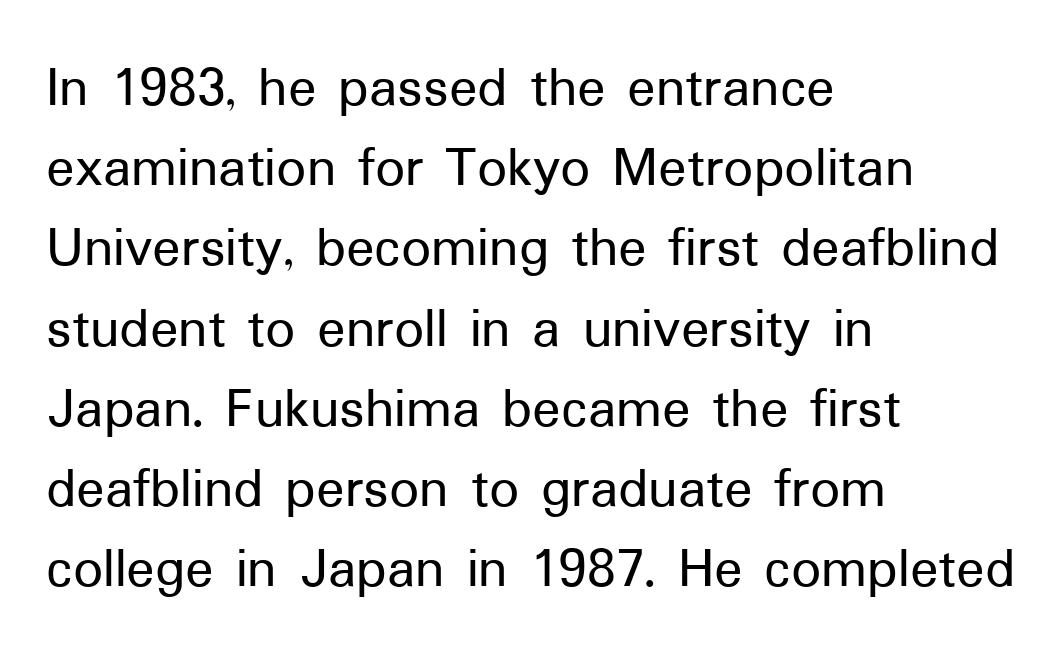
Q: Is the text italic (slanted)? A: No, it is upright.
Q: Is the typeface a serif or a sans-serif typeface? A: Sans-serif.
Q: Is the text underlined? A: No.
Q: How is the paragraph aligned? A: Left-aligned.
Q: Is the spacing between letters normal or unusually wide? A: Normal.
Q: Is the spacing between lines tight, normal or loose? A: Normal.
Q: Width (condensed, normal, or wide)? A: Normal.
Q: Stroke contrast? A: Low.
Q: x-height? A: Medium.
Q: Monospaced? A: No.
